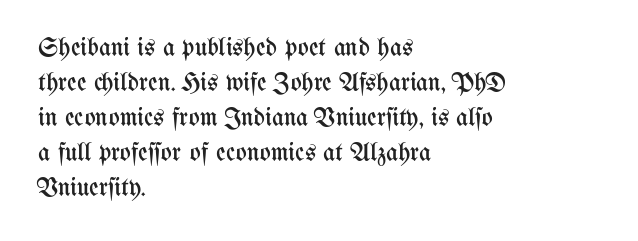
Q: Is the text bold? A: No.
Q: Is the text italic (slanted)? A: No, it is upright.
Q: Is the text underlined? A: No.
Q: How is the paragraph aligned? A: Left-aligned.
Q: Is the spacing between letters normal or unusually wide? A: Normal.
Q: Is the spacing between lines tight, normal or loose? A: Normal.
